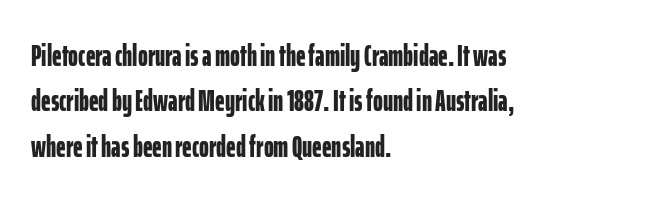
Q: Is the text bold? A: Yes.
Q: Is the text italic (slanted)? A: No, it is upright.
Q: Is the typeface a serif or a sans-serif typeface? A: Sans-serif.
Q: Is the text underlined? A: No.
Q: How is the paragraph aligned? A: Left-aligned.
Q: Is the spacing between letters normal or unusually wide? A: Normal.
Q: Is the spacing between lines tight, normal or loose? A: Normal.
Q: Width (condensed, normal, or wide)? A: Condensed.
Q: Stroke contrast? A: Low.
Q: x-height? A: Medium.
Q: Monospaced? A: No.
